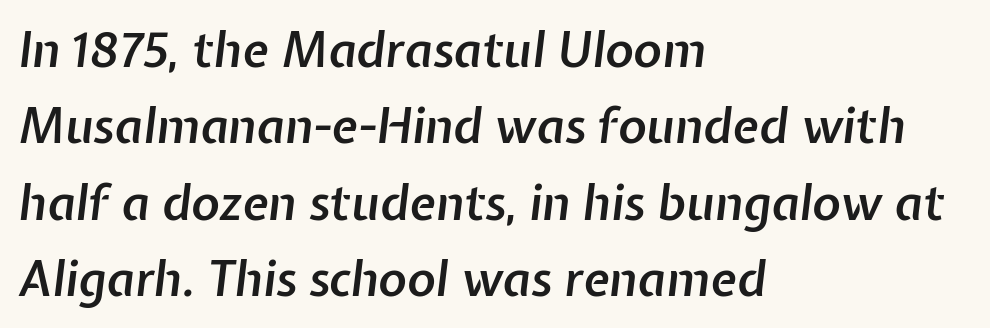
Q: Is the text bold? A: Semi-bold.
Q: Is the text italic (slanted)? A: Yes, it leans right by about 7 degrees.
Q: Is the text underlined? A: No.
Q: How is the paragraph aligned? A: Left-aligned.
Q: Is the spacing between letters normal or unusually wide? A: Normal.
Q: Is the spacing between lines tight, normal or loose? A: Normal.
Q: Width (condensed, normal, or wide)? A: Normal.
Q: Stroke contrast? A: Low.
Q: x-height? A: Medium.
Q: Monospaced? A: No.
